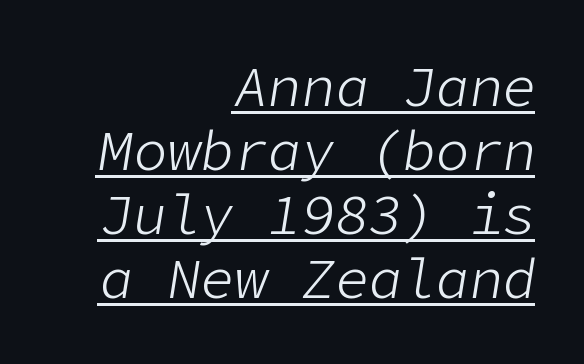
The image shows 56 px light type, italic (leaning right); set right-aligned, tight line spacing (1.14x), normal letter spacing, underlined; low stroke contrast and a medium x-height.
